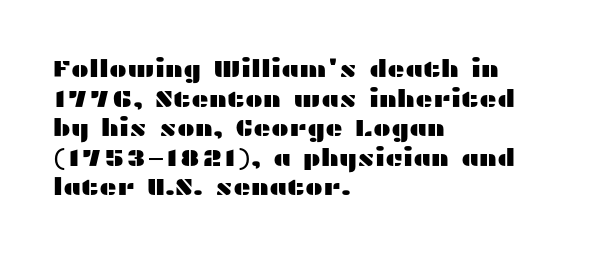
The rag falls on the right side of this text block. This sample uses an upright cut, with every glyph sitting square on the baseline. This sample uses plain, unmodified letter spacing. The strip under each line holds only bare page.
